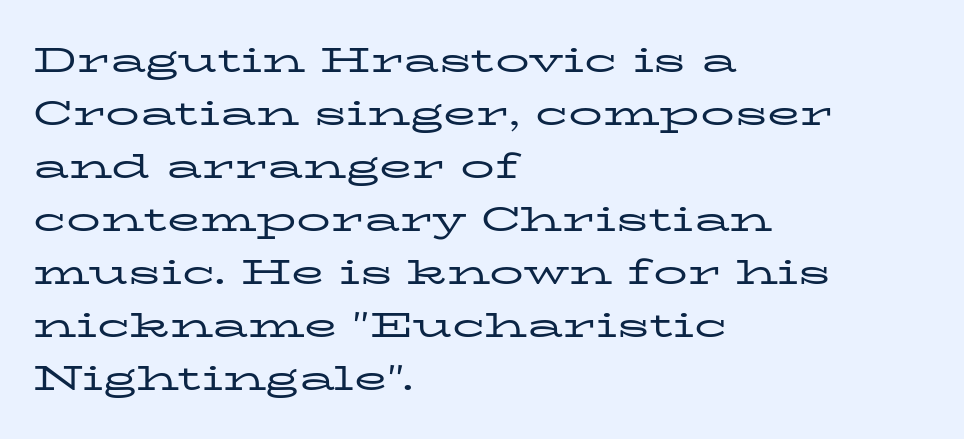
{"serif": "yes", "italic": "no", "bold": "no", "weight": "regular", "width": "wide", "stroke_contrast": "low", "x_height": "medium", "monospaced": "no", "underline": "no", "align": "left", "line_spacing": "normal", "line_spacing_ratio": 1.56, "letter_spacing": "normal", "letter_spacing_em": 0.0, "glyph_px": 34}
